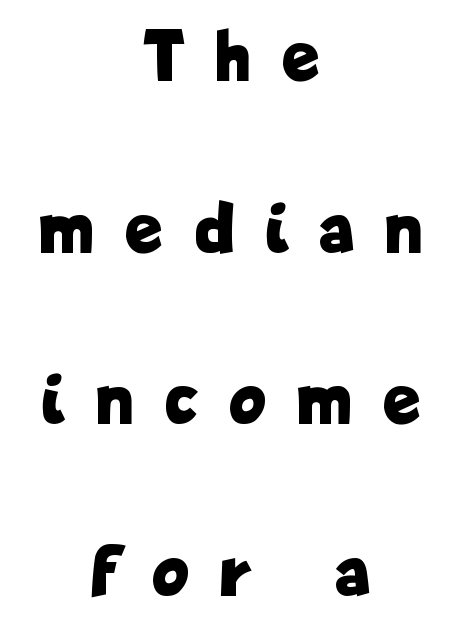
The rag falls on both sides of this text block equally. Here the glyphs are tracked loosely, breaking word shapes into spaced letters. A great deal of white space separates one row of letters from the next. The sample has been set heavy, in full bold.
